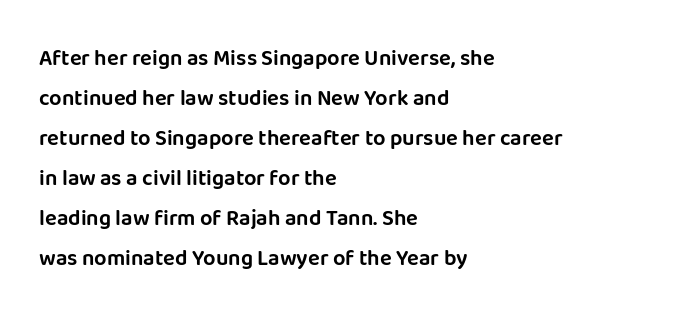
The setting favours the left margin, as ordinary paragraphs usually do. In terms of posture, this sample is upright. Honestly, there is no underline to notice here at all. This sample uses plain, unmodified letter spacing.
